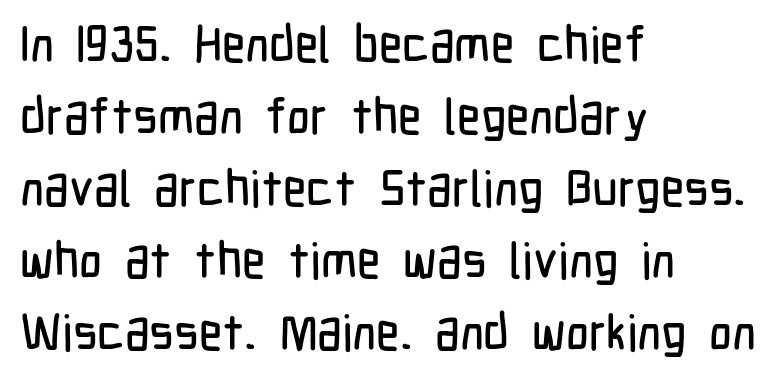
The image shows 50 px condensed sans-serif type, upright; set left-aligned, normal line spacing (1.44x), normal letter spacing, not underlined; low stroke contrast and a medium x-height.
